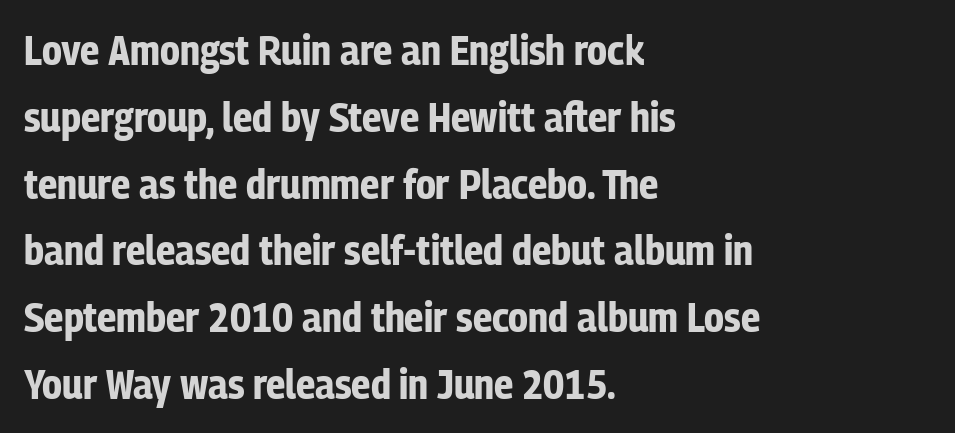
{"serif": "no", "italic": "no", "bold": "yes", "weight": "bold", "width": "condensed", "stroke_contrast": "low", "x_height": "medium", "monospaced": "no", "underline": "no", "align": "left", "line_spacing": "normal", "line_spacing_ratio": 1.59, "letter_spacing": "normal", "letter_spacing_em": 0.0, "glyph_px": 42}
